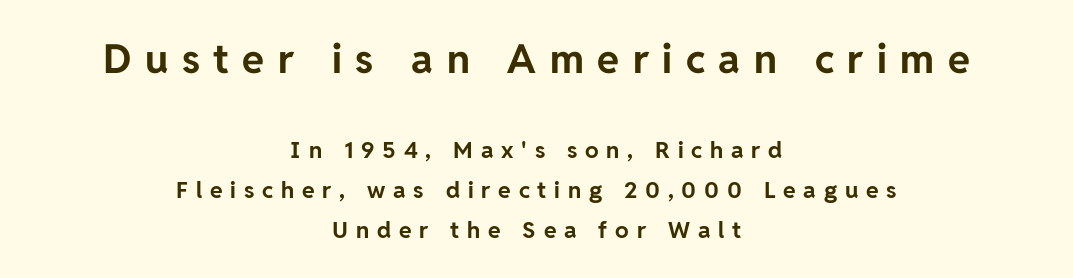
Q: Is the text bold? A: Yes.
Q: Is the text italic (slanted)? A: No, it is upright.
Q: Is the typeface a serif or a sans-serif typeface? A: Sans-serif.
Q: Is the text underlined? A: No.
Q: How is the paragraph aligned? A: Centered.
Q: Is the spacing between letters normal or unusually wide? A: Unusually wide.
Q: Which block of text is set in a larger size, the first (top) or the second (bottom)? A: The first (top) one.
Q: Width (condensed, normal, or wide)? A: Normal.
Q: Stroke contrast? A: Low.
Q: x-height? A: Medium.
Q: Monospaced? A: No.
